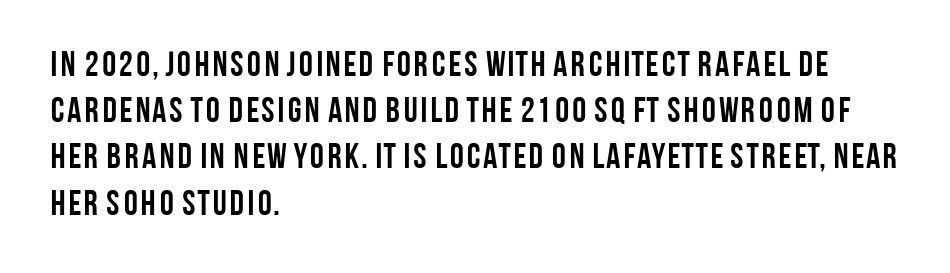
Spacing verdict: proportional, widths tailored to each character. Typographically, this falls in the sans-serif category. Only glyphs here, with clear space below each row. Vertical strokes here are truly vertical. Heavy-handed strokes throughout: this text is bold.
